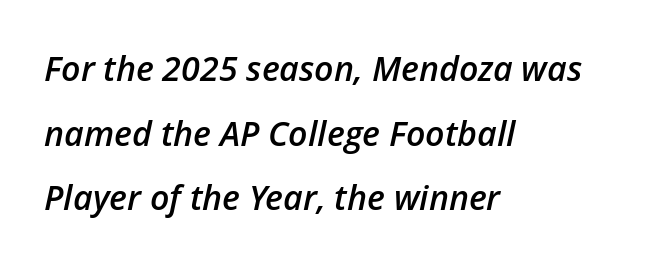
The compositor pushed each line to the left boundary. These lines were composed using italics. Weight check: semibold — heavier than regular, not quite bold. Varying glyph widths throughout — classic text-font behaviour.
